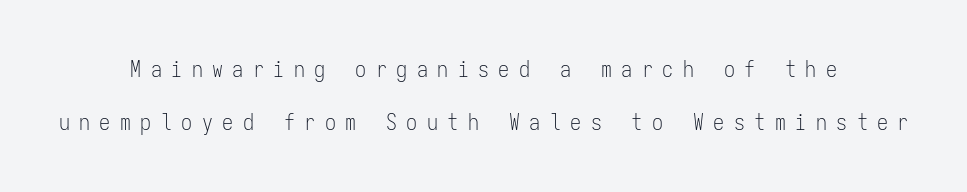
Q: Is the text bold? A: No.
Q: Is the text italic (slanted)? A: No, it is upright.
Q: Is the text underlined? A: No.
Q: How is the paragraph aligned? A: Centered.
Q: Is the spacing between letters normal or unusually wide? A: Unusually wide.
Q: Is the spacing between lines tight, normal or loose? A: Loose.
